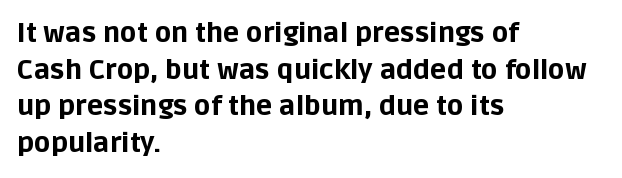
{"italic": "no", "bold": "yes", "underline": "no", "align": "left", "line_spacing": "normal", "line_spacing_ratio": 1.36, "letter_spacing": "normal", "letter_spacing_em": 0.0, "glyph_px": 27}
